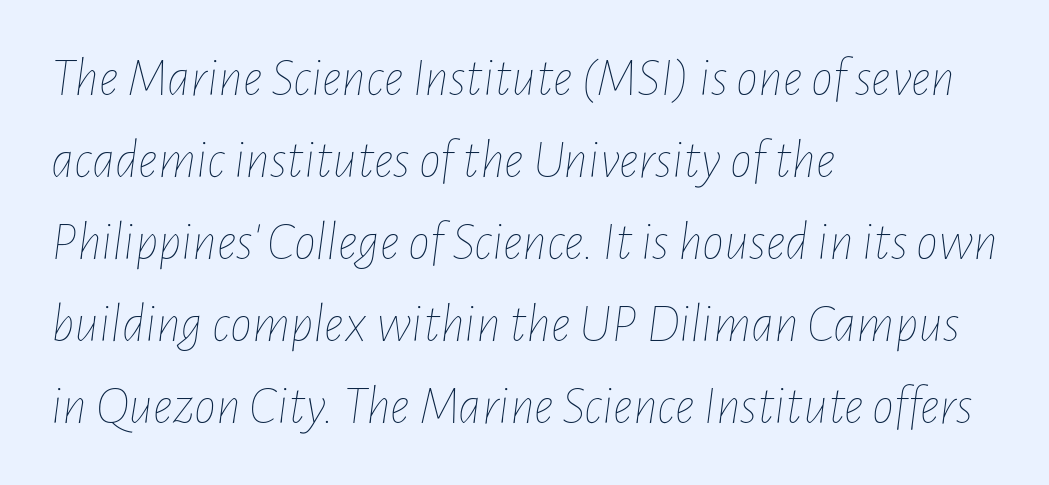
Note the varied advance widths — an 'i' is clearly narrower than an 'm'. Leftover space on each line is placed entirely after the last word. Decoration check: the copy has no underline. Line spacing here is normal. Rendered with sloped, italic letterforms. The face looks like a standard text weight, possibly lighter.
